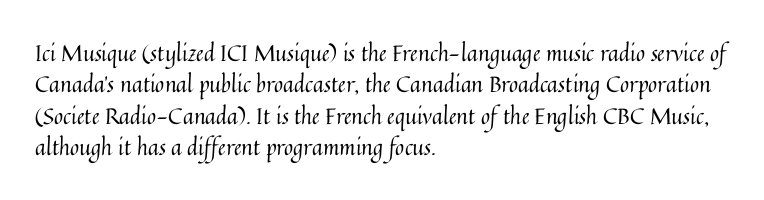
The line-height multiplier appears to be the usual default. The ragged edge is on the right, which tells us the setting is flush left. This sample uses plain, unmodified letter spacing. No letter is thick-stroked: the sample isn't bold.
